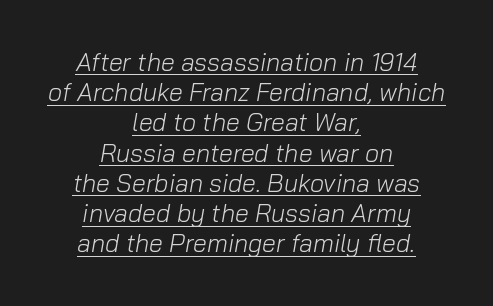
Each stroke keeps to a modest, everyday thickness or less. This rendering features underlined lettering. Does extra space separate the letters? No, they use regular spacing. These lines stack symmetrically, like a column narrowing and widening about its center. This sample uses an oblique cut, with every glyph tilted off the vertical.
